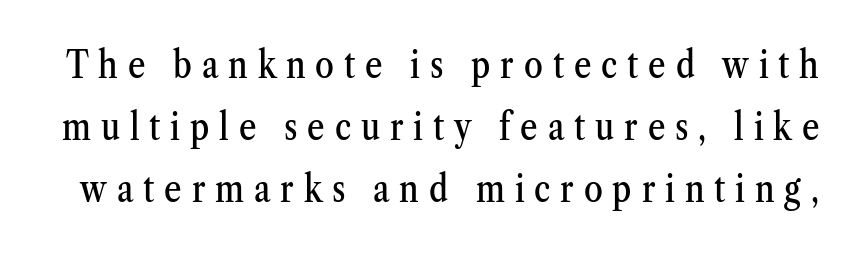
{"serif": "yes", "italic": "no", "width": "condensed", "stroke_contrast": "medium", "x_height": "medium", "monospaced": "no", "underline": "no", "line_spacing": "normal", "line_spacing_ratio": 1.63, "letter_spacing": "wide", "letter_spacing_em": 0.26, "glyph_px": 38}
